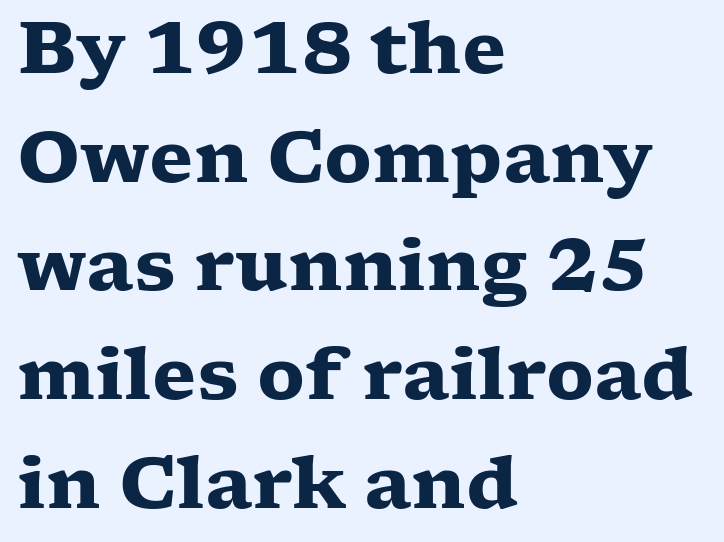
Q: Is the text bold? A: Yes.
Q: Is the text italic (slanted)? A: No, it is upright.
Q: Is the typeface a serif or a sans-serif typeface? A: Serif.
Q: Is the text underlined? A: No.
Q: How is the paragraph aligned? A: Left-aligned.
Q: Is the spacing between letters normal or unusually wide? A: Normal.
Q: Is the spacing between lines tight, normal or loose? A: Normal.
Q: Width (condensed, normal, or wide)? A: Wide.
Q: Stroke contrast? A: Low.
Q: x-height? A: Medium.
Q: Monospaced? A: No.
